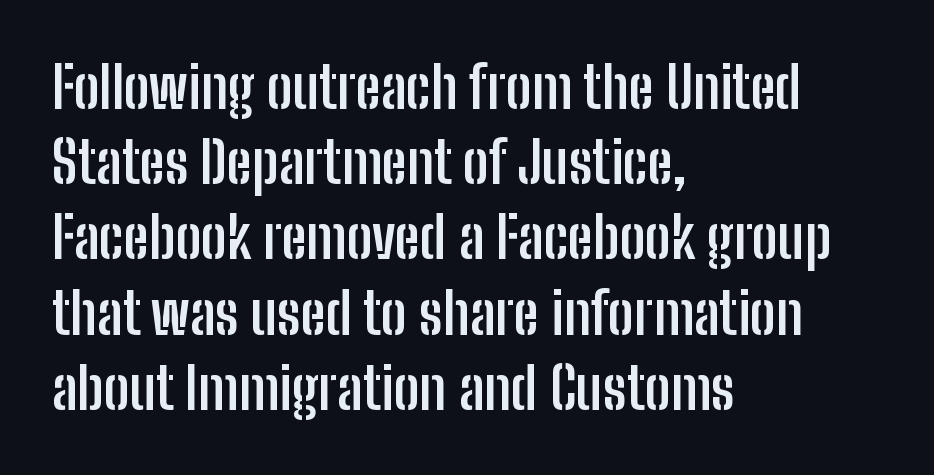
Does the weight exceed regular? Yes, all the way to bold. Interline gaps are of average width in this sample. Beneath every word, the page is bare. Rendered with straight, roman letterforms. Is this a fixed-width face? No — the glyphs have proportional, varying widths. The gaps between neighbouring characters are ordinary and unremarkable.
